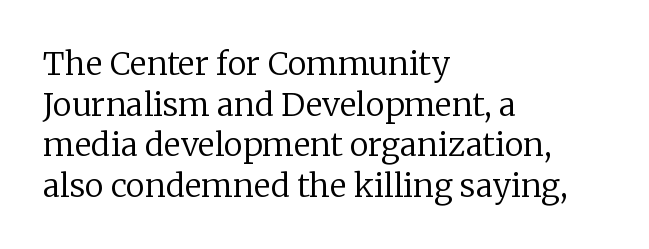
Q: Is the text bold? A: No.
Q: Is the text italic (slanted)? A: No, it is upright.
Q: Is the typeface a serif or a sans-serif typeface? A: Serif.
Q: Is the text underlined? A: No.
Q: How is the paragraph aligned? A: Left-aligned.
Q: Is the spacing between letters normal or unusually wide? A: Normal.
Q: Is the spacing between lines tight, normal or loose? A: Normal.
Q: Width (condensed, normal, or wide)? A: Normal.
Q: Stroke contrast? A: Low.
Q: x-height? A: Medium.
Q: Monospaced? A: No.
